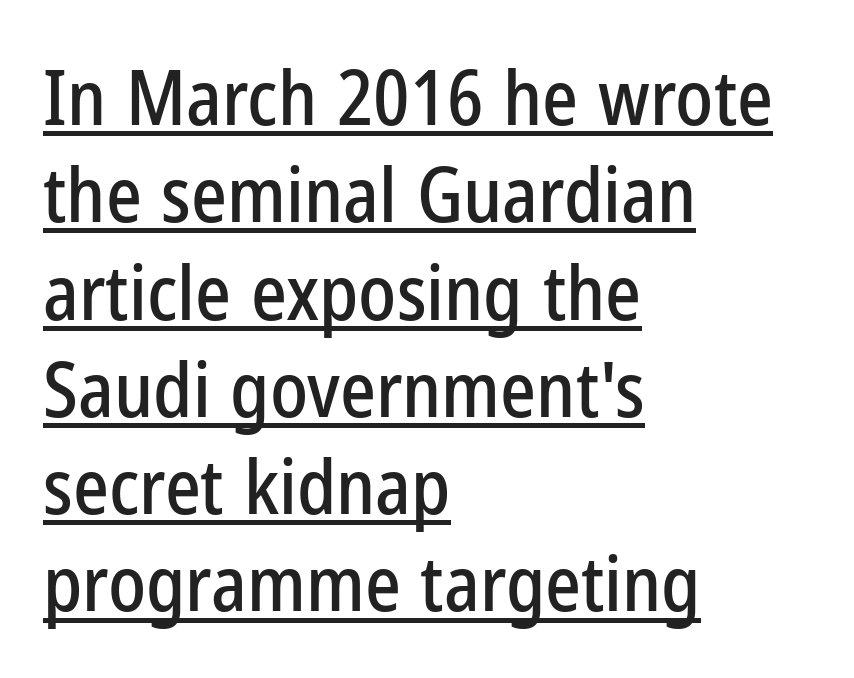
The image shows 76 px condensed sans-serif type, upright; set left-aligned, normal line spacing (1.28x), normal letter spacing, underlined; low stroke contrast and a medium x-height.
